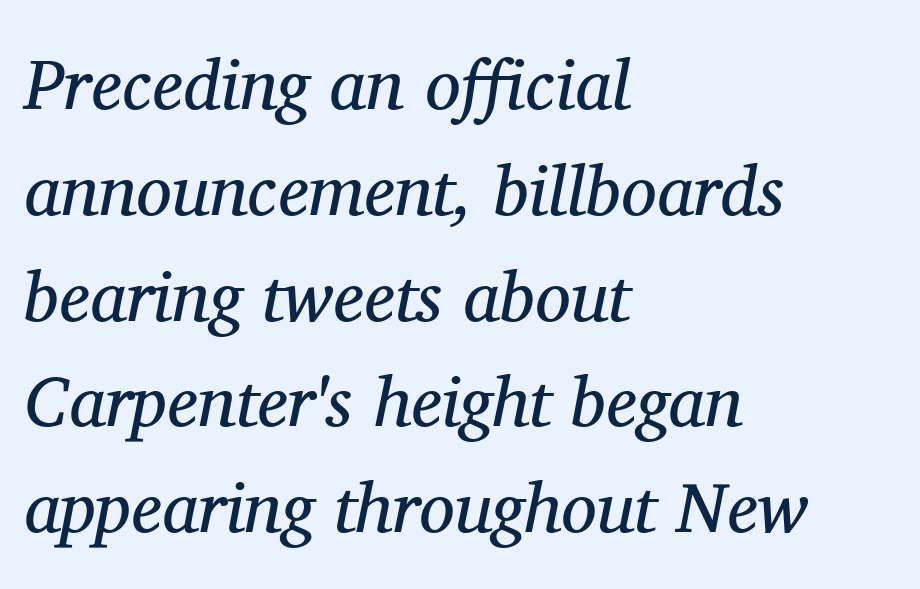
Q: Is the text bold? A: No.
Q: Is the text italic (slanted)? A: Yes, it leans right by about 11 degrees.
Q: Is the typeface a serif or a sans-serif typeface? A: Serif.
Q: Is the text underlined? A: No.
Q: How is the paragraph aligned? A: Left-aligned.
Q: Is the spacing between letters normal or unusually wide? A: Normal.
Q: Is the spacing between lines tight, normal or loose? A: Normal.
Q: Width (condensed, normal, or wide)? A: Normal.
Q: Stroke contrast? A: Medium.
Q: x-height? A: Medium.
Q: Monospaced? A: No.
